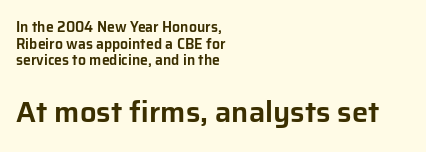
Q: Is the text italic (slanted)? A: No, it is upright.
Q: Is the typeface a serif or a sans-serif typeface? A: Sans-serif.
Q: Is the text underlined? A: No.
Q: How is the paragraph aligned? A: Left-aligned.
Q: Is the spacing between letters normal or unusually wide? A: Normal.
Q: Which block of text is set in a larger size, the first (top) or the second (bottom)? A: The second (bottom) one.
Q: Width (condensed, normal, or wide)? A: Normal.
Q: Stroke contrast? A: Low.
Q: x-height? A: Medium.
Q: Monospaced? A: No.
